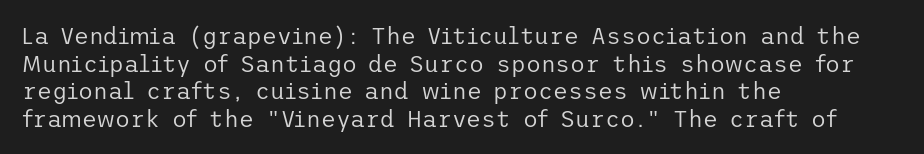
{"italic": "no", "bold": "no", "underline": "no", "align": "left", "line_spacing_ratio": 1.2, "letter_spacing": "normal", "letter_spacing_em": 0.0, "glyph_px": 23}
